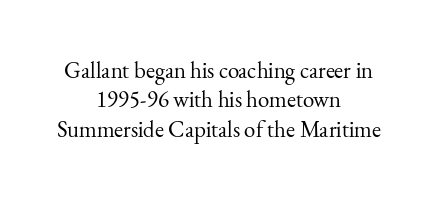
Q: Is the text bold? A: No.
Q: Is the text italic (slanted)? A: No, it is upright.
Q: Is the text underlined? A: No.
Q: How is the paragraph aligned? A: Centered.
Q: Is the spacing between letters normal or unusually wide? A: Normal.
Q: Is the spacing between lines tight, normal or loose? A: Normal.
